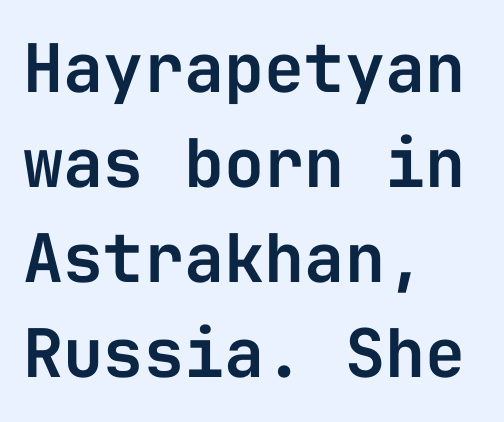
{"serif": "no", "italic": "no", "width": "normal", "stroke_contrast": "low", "x_height": "medium", "monospaced": "yes", "underline": "no", "align": "left", "line_spacing": "normal", "line_spacing_ratio": 1.42, "letter_spacing": "normal", "letter_spacing_em": 0.0, "glyph_px": 67}
